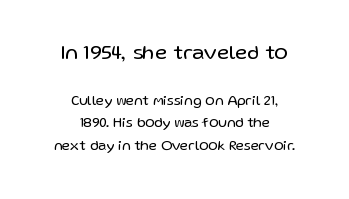
The image shows 21 px text type, upright; set centered, normal line spacing (1.59x), normal letter spacing, not underlined; the first (top) block is 1.5x larger.
